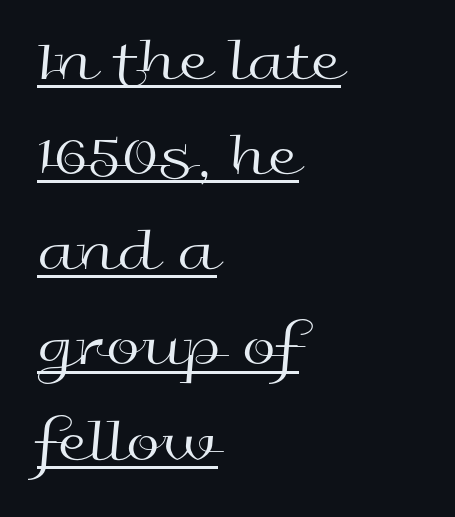
{"serif": "no", "italic": "no", "bold": "no", "weight": "regular", "width": "wide", "x_height": "medium", "monospaced": "no", "underline": "yes", "align": "left", "line_spacing": "normal", "line_spacing_ratio": 1.56, "letter_spacing": "normal", "letter_spacing_em": 0.0, "glyph_px": 61}
